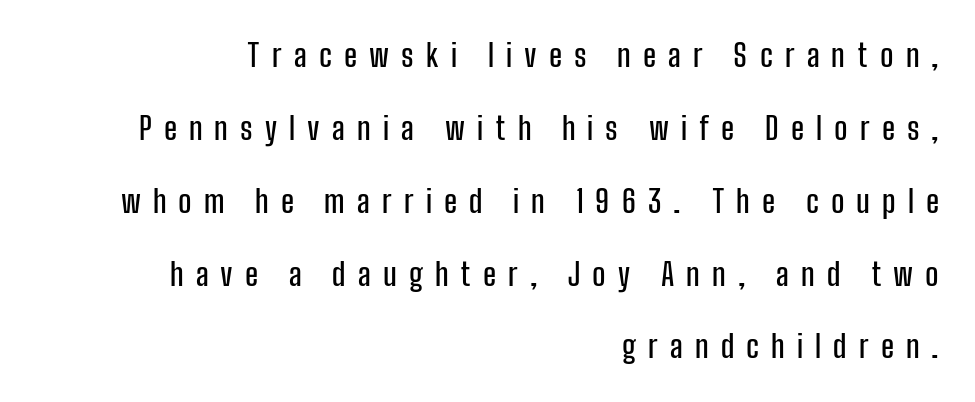
The image shows 31 px condensed sans-serif type, upright; set right-aligned, loose line spacing (2.35x), unusually wide letter spacing (+0.39 em), not underlined; low stroke contrast and a medium x-height.
